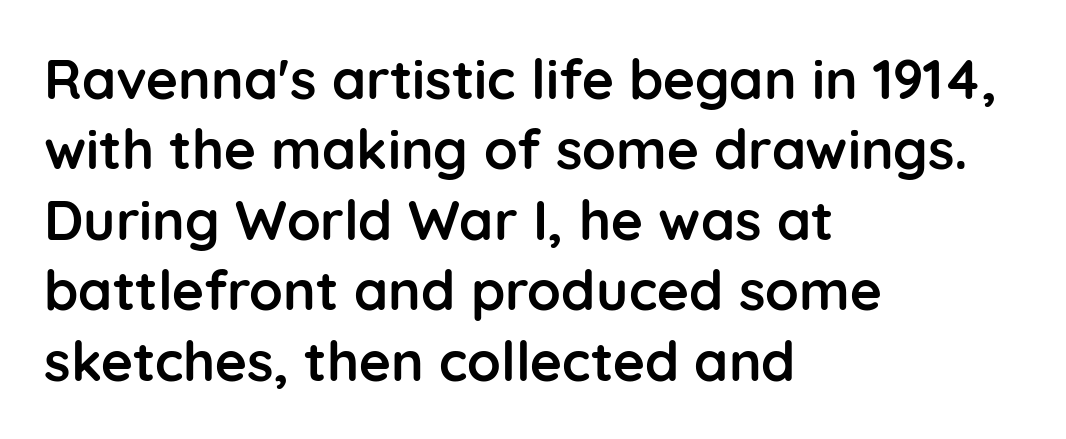
Q: Is the text bold? A: Yes.
Q: Is the text italic (slanted)? A: No, it is upright.
Q: Is the typeface a serif or a sans-serif typeface? A: Sans-serif.
Q: Is the text underlined? A: No.
Q: How is the paragraph aligned? A: Left-aligned.
Q: Is the spacing between letters normal or unusually wide? A: Normal.
Q: Is the spacing between lines tight, normal or loose? A: Normal.
Q: Width (condensed, normal, or wide)? A: Normal.
Q: Stroke contrast? A: Low.
Q: x-height? A: Medium.
Q: Monospaced? A: No.
